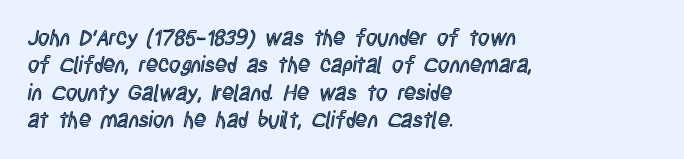
The image shows 22 px text type; set left-aligned, line spacing 1.24x, normal letter spacing, not underlined.
